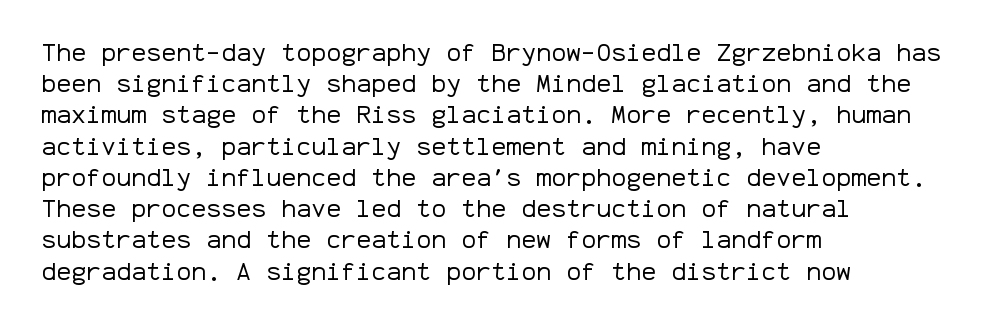
The image shows 25 px text type, upright; set left-aligned, normal line spacing (1.25x), normal letter spacing, not underlined.
